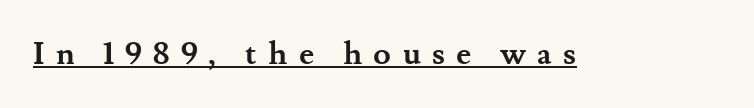
The image shows 32 px semibold serif type, upright; set unusually wide letter spacing (+0.35 em), underlined; medium stroke contrast and a small x-height.
